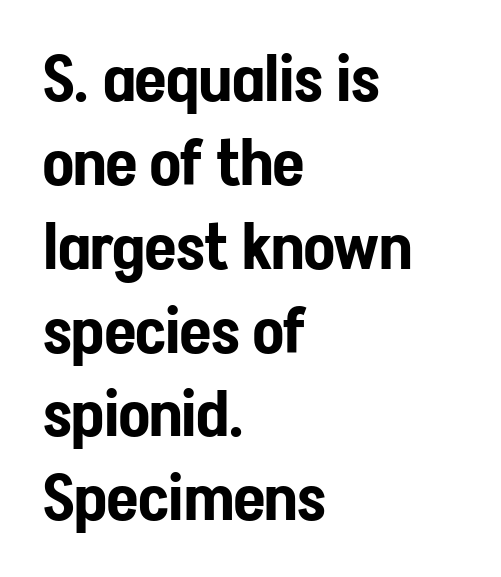
The image shows 64 px condensed sans-serif type, upright; set left-aligned, normal line spacing (1.31x), normal letter spacing, not underlined; low stroke contrast and a medium x-height.
